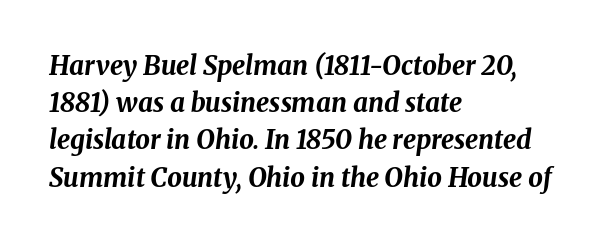
Q: Is the text bold? A: Yes.
Q: Is the text italic (slanted)? A: Yes, it leans right by about 8 degrees.
Q: Is the text underlined? A: No.
Q: How is the paragraph aligned? A: Left-aligned.
Q: Is the spacing between letters normal or unusually wide? A: Normal.
Q: Is the spacing between lines tight, normal or loose? A: Normal.
